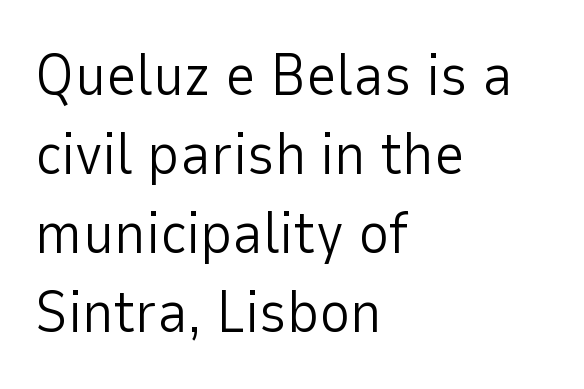
{"serif": "no", "italic": "no", "bold": "no", "weight": "light", "width": "normal", "stroke_contrast": "low", "x_height": "medium", "monospaced": "no", "underline": "no", "align": "left", "line_spacing": "normal", "line_spacing_ratio": 1.34, "letter_spacing": "normal", "letter_spacing_em": 0.0, "glyph_px": 59}
